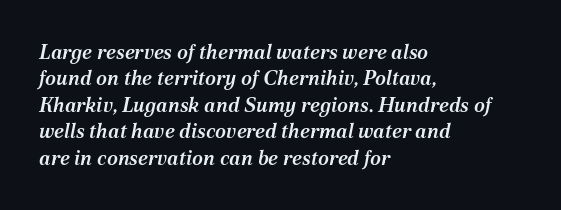
Q: Is the text bold? A: Semi-bold.
Q: Is the text italic (slanted)? A: Yes, it leans right by about 12 degrees.
Q: Is the text underlined? A: No.
Q: How is the paragraph aligned? A: Left-aligned.
Q: Is the spacing between letters normal or unusually wide? A: Normal.
Q: Is the spacing between lines tight, normal or loose? A: Normal.
